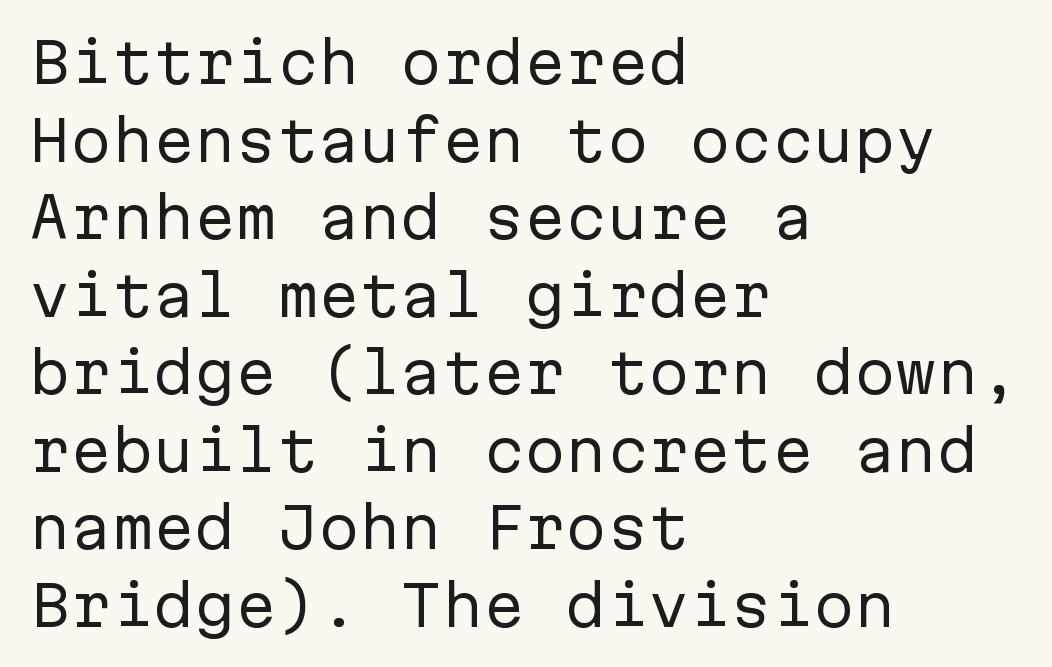
Q: Is the text bold? A: No.
Q: Is the text italic (slanted)? A: No, it is upright.
Q: Is the typeface a serif or a sans-serif typeface? A: Sans-serif.
Q: Is the text underlined? A: No.
Q: How is the paragraph aligned? A: Left-aligned.
Q: Is the spacing between letters normal or unusually wide? A: Normal.
Q: Is the spacing between lines tight, normal or loose? A: Normal.
Q: Width (condensed, normal, or wide)? A: Normal.
Q: Stroke contrast? A: Low.
Q: x-height? A: Medium.
Q: Monospaced? A: Yes.
